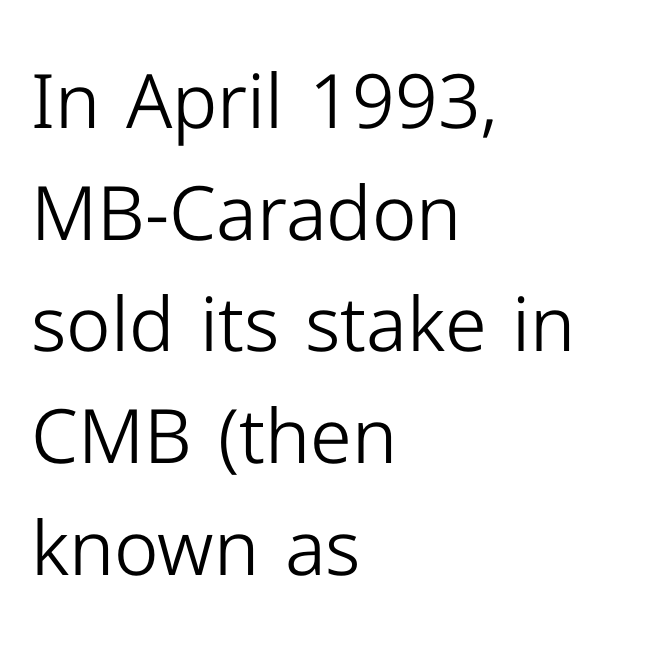
The image shows 75 px light sans-serif type, upright; set left-aligned, normal line spacing (1.49x), normal letter spacing, not underlined; low stroke contrast and a medium x-height.
